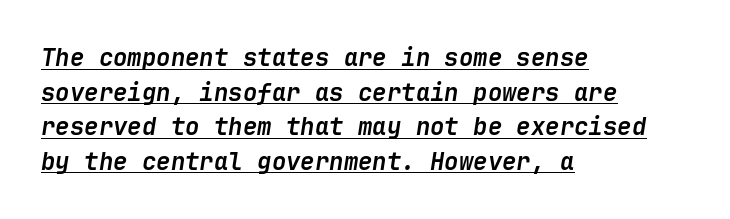
The image shows 24 px bold type, italic (leaning right); set left-aligned, normal line spacing (1.44x), normal letter spacing, underlined.
